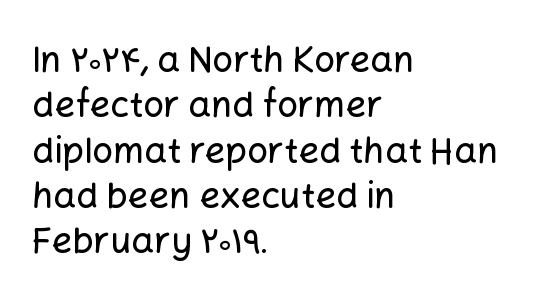
Q: Is the text italic (slanted)? A: No, it is upright.
Q: Is the typeface a serif or a sans-serif typeface? A: Sans-serif.
Q: Is the text underlined? A: No.
Q: How is the paragraph aligned? A: Left-aligned.
Q: Is the spacing between letters normal or unusually wide? A: Normal.
Q: Is the spacing between lines tight, normal or loose? A: Normal.
Q: Width (condensed, normal, or wide)? A: Normal.
Q: Stroke contrast? A: Low.
Q: x-height? A: Medium.
Q: Monospaced? A: No.
